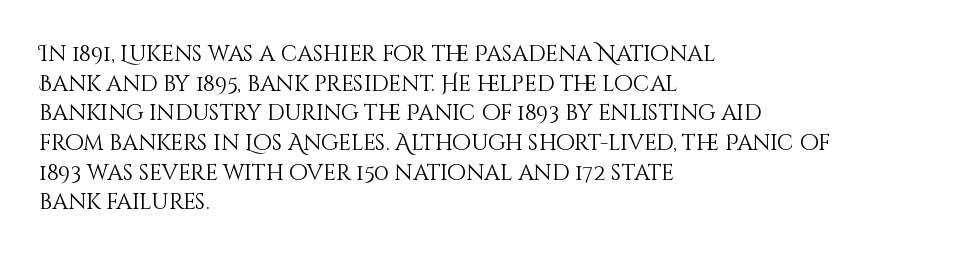
{"italic": "no", "bold": "no", "underline": "no", "align": "left", "line_spacing": "normal", "line_spacing_ratio": 1.35, "letter_spacing": "normal", "letter_spacing_em": 0.0, "glyph_px": 22}
